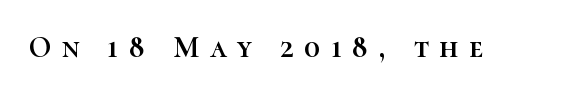
The image shows 30 px text type, upright; set unusually wide letter spacing (+0.35 em), not underlined; high stroke contrast and a medium x-height.
